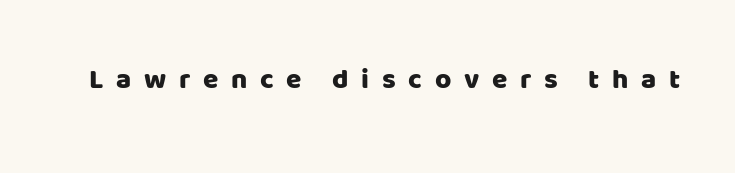
Q: Is the text italic (slanted)? A: No, it is upright.
Q: Is the typeface a serif or a sans-serif typeface? A: Sans-serif.
Q: Is the text underlined? A: No.
Q: Is the spacing between letters normal or unusually wide? A: Unusually wide.
Q: Width (condensed, normal, or wide)? A: Normal.
Q: Stroke contrast? A: Low.
Q: x-height? A: Large.
Q: Monospaced? A: No.
